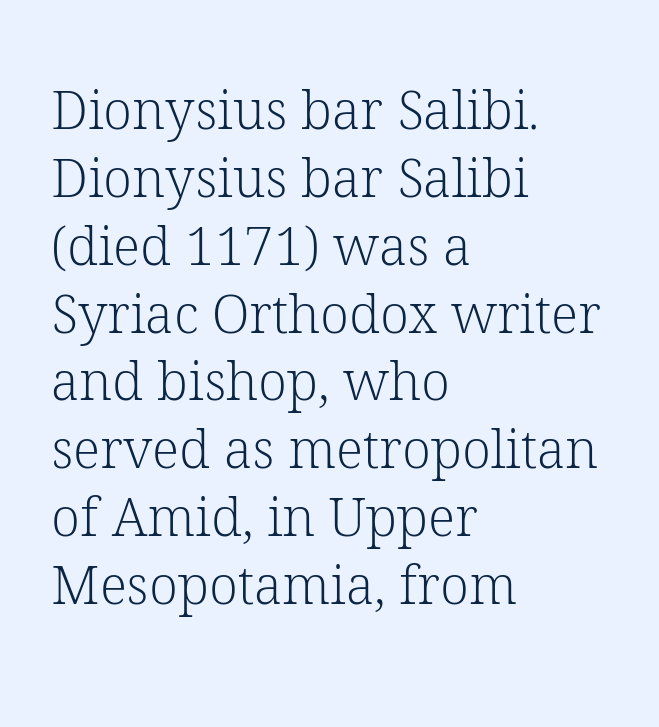
Q: Is the text bold? A: No.
Q: Is the text italic (slanted)? A: No, it is upright.
Q: Is the typeface a serif or a sans-serif typeface? A: Serif.
Q: Is the text underlined? A: No.
Q: How is the paragraph aligned? A: Left-aligned.
Q: Is the spacing between letters normal or unusually wide? A: Normal.
Q: Is the spacing between lines tight, normal or loose? A: Normal.
Q: Width (condensed, normal, or wide)? A: Normal.
Q: Stroke contrast? A: Low.
Q: x-height? A: Medium.
Q: Monospaced? A: No.
